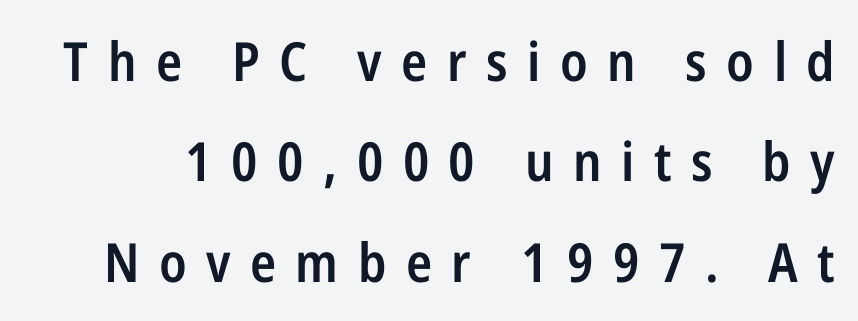
{"serif": "no", "italic": "no", "bold": "semi", "weight": "semibold", "width": "condensed", "stroke_contrast": "low", "x_height": "medium", "monospaced": "no", "underline": "no", "line_spacing_ratio": 1.86, "letter_spacing": "wide", "letter_spacing_em": 0.36, "glyph_px": 54}
